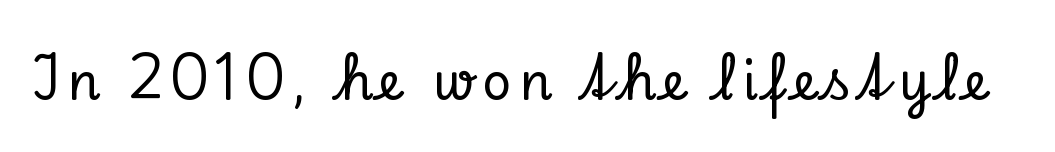
The image shows 51 px text type, upright; set not underlined; low stroke contrast and a small x-height.
